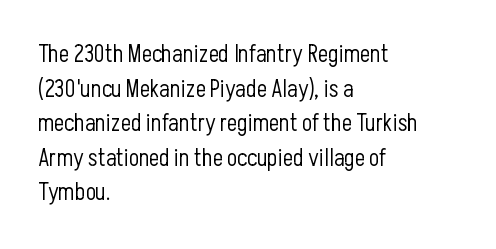
Q: Is the text bold? A: No.
Q: Is the text italic (slanted)? A: No, it is upright.
Q: Is the text underlined? A: No.
Q: How is the paragraph aligned? A: Left-aligned.
Q: Is the spacing between letters normal or unusually wide? A: Normal.
Q: Is the spacing between lines tight, normal or loose? A: Normal.
